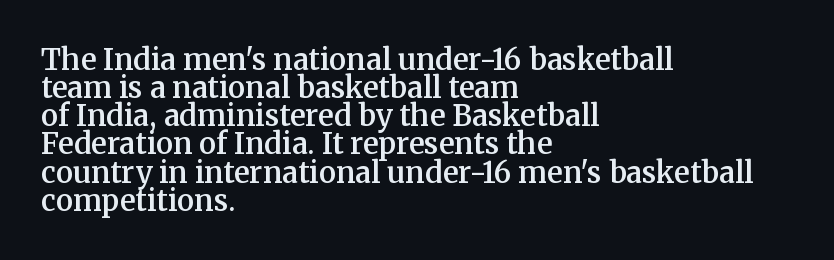
The image shows 29 px semibold serif type, upright; set left-aligned, tight line spacing (0.97x), normal letter spacing, not underlined; medium stroke contrast and a medium x-height.
